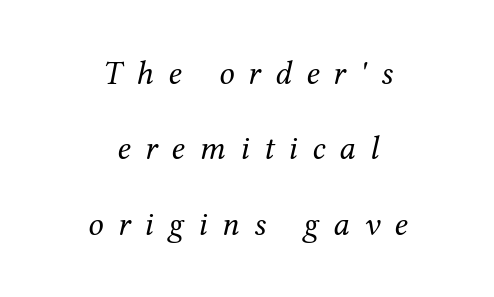
Q: Is the text bold? A: No.
Q: Is the text italic (slanted)? A: Yes, it leans right by about 12 degrees.
Q: Is the typeface a serif or a sans-serif typeface? A: Serif.
Q: Is the text underlined? A: No.
Q: How is the paragraph aligned? A: Centered.
Q: Is the spacing between letters normal or unusually wide? A: Unusually wide.
Q: Is the spacing between lines tight, normal or loose? A: Loose.
Q: Width (condensed, normal, or wide)? A: Normal.
Q: Stroke contrast? A: Medium.
Q: x-height? A: Medium.
Q: Monospaced? A: No.
